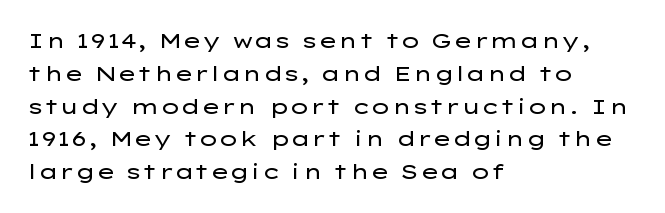
Upright lettering throughout. The rows are spaced the way most documents space them. These lines stack with their left ends in a neat column. The space beneath each line is pristine and unruled. This sample uses plain, unmodified letter spacing. Stem width sits at or under what a default text font uses.
